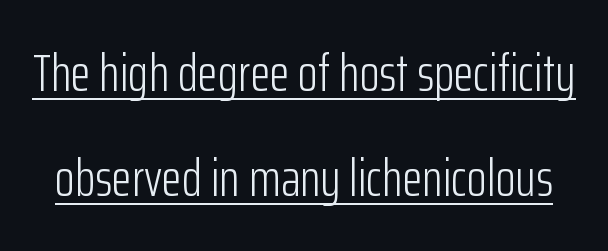
Q: Is the text bold? A: No.
Q: Is the text italic (slanted)? A: No, it is upright.
Q: Is the typeface a serif or a sans-serif typeface? A: Sans-serif.
Q: Is the text underlined? A: Yes.
Q: Is the spacing between letters normal or unusually wide? A: Normal.
Q: Is the spacing between lines tight, normal or loose? A: Loose.
Q: Width (condensed, normal, or wide)? A: Condensed.
Q: Stroke contrast? A: Low.
Q: x-height? A: Medium.
Q: Monospaced? A: No.
